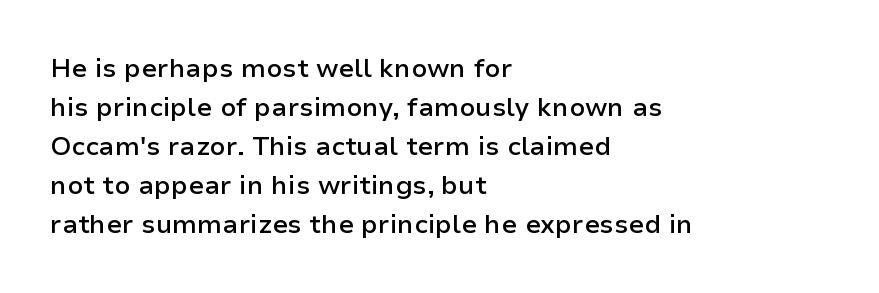
Each row of text sits above clean, open space. The letters stand straight up with perfectly vertical stems. Each word holds together tightly as a unit, with standard inter-letter gaps. A normal amount of white space separates one row of letters from the next. Does the weight exceed regular? Yes, but only to semibold. The paragraph shown leans on its left margin.
